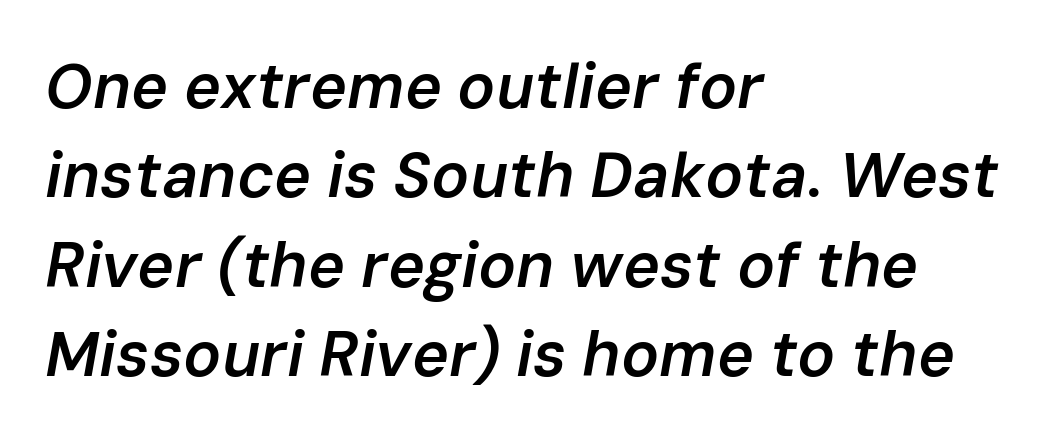
{"italic": "yes", "lean": "right", "slant_degrees": 10, "bold": "semi", "weight": "semibold", "width": "normal", "stroke_contrast": "low", "x_height": "medium", "monospaced": "no", "underline": "no", "align": "left", "line_spacing": "normal", "line_spacing_ratio": 1.42, "letter_spacing": "normal", "letter_spacing_em": 0.0, "glyph_px": 63}
